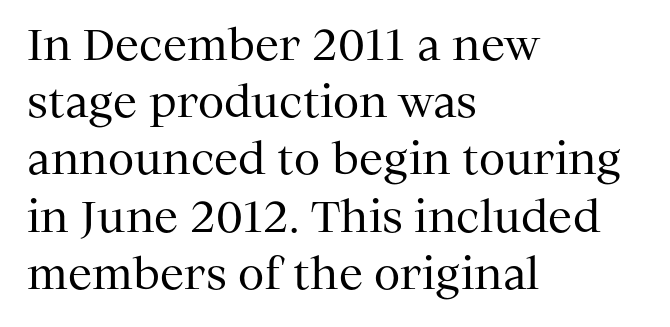
The image shows 43 px regular-weight serif type, upright; set left-aligned, normal line spacing (1.33x), normal letter spacing, not underlined; medium stroke contrast and a medium x-height.
